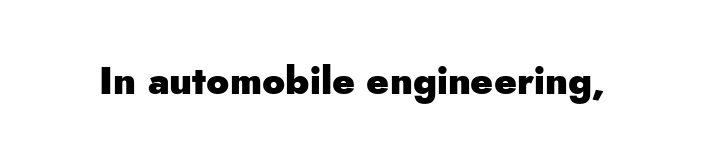
Plain, unruled lines of type. The rendering uses natural spacing where letterforms have individual widths. Words appear dense and cohesive because spacing is normal. You can tell from the bare stems that sans-serif type was used.
